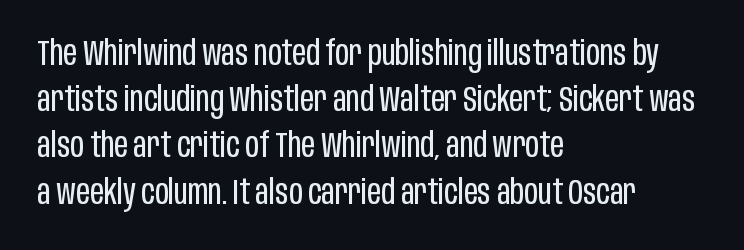
The image shows 34 px regular-weight, condensed sans-serif type, upright; set left-aligned, normal line spacing (1.36x), normal letter spacing, not underlined; low stroke contrast and a large x-height.
